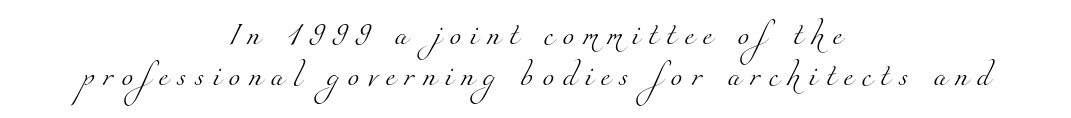
Q: Is the text bold? A: No.
Q: Is the text underlined? A: No.
Q: How is the paragraph aligned? A: Centered.
Q: Is the spacing between letters normal or unusually wide? A: Unusually wide.
Q: Is the spacing between lines tight, normal or loose? A: Loose.
